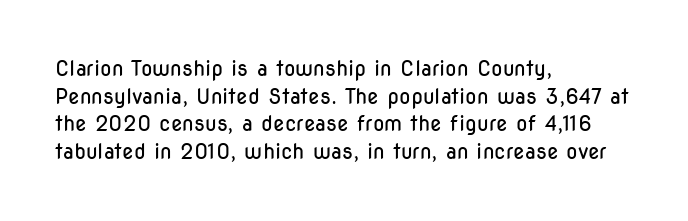
Every stem runs plumb, perpendicular to the baseline. Leftover space on each line is placed entirely after the last word. Check the space under the baseline: it is left empty. This reads as an unemphasized weight, regular at the heaviest. Caption: standard tracking, unaltered.
